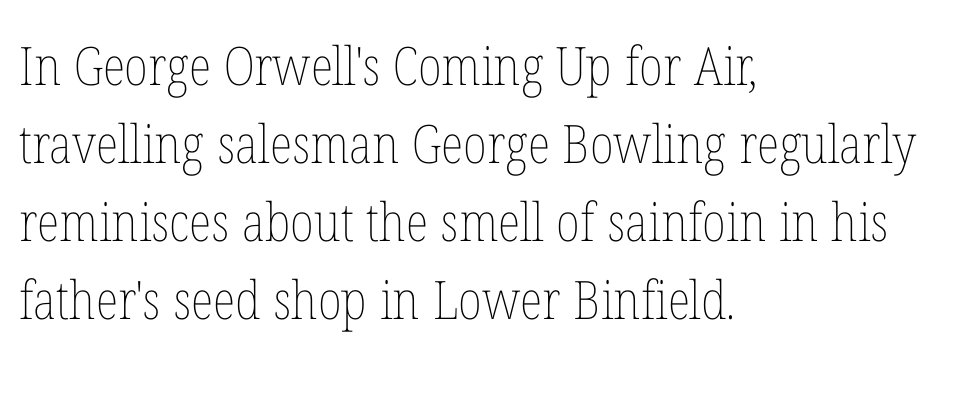
Q: Is the text bold? A: No.
Q: Is the text italic (slanted)? A: No, it is upright.
Q: Is the text underlined? A: No.
Q: How is the paragraph aligned? A: Left-aligned.
Q: Is the spacing between letters normal or unusually wide? A: Normal.
Q: Is the spacing between lines tight, normal or loose? A: Normal.
Q: Width (condensed, normal, or wide)? A: Condensed.
Q: Stroke contrast? A: Low.
Q: x-height? A: Medium.
Q: Monospaced? A: No.
